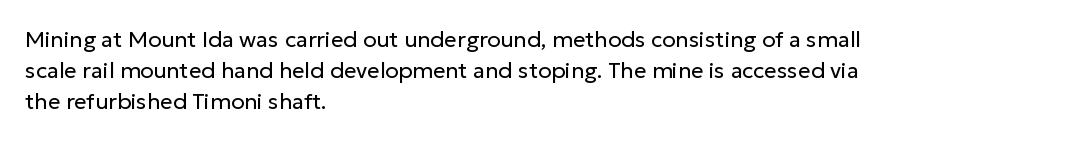
Summary of vertical rhythm: regular, with standard interline spacing. Short note: letters normally spaced. The font's upright variant was chosen for this text. Casual observation: everything's shoved over to the left.
